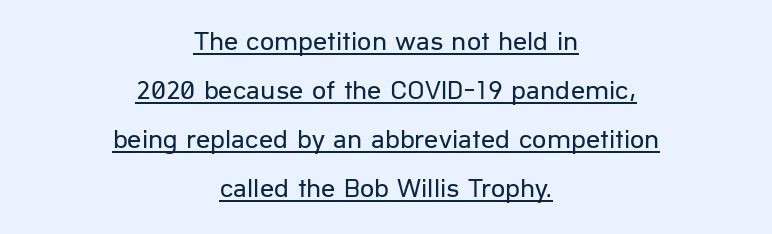
Q: Is the text bold? A: No.
Q: Is the text italic (slanted)? A: No, it is upright.
Q: Is the typeface a serif or a sans-serif typeface? A: Sans-serif.
Q: Is the text underlined? A: Yes.
Q: How is the paragraph aligned? A: Centered.
Q: Is the spacing between letters normal or unusually wide? A: Normal.
Q: Width (condensed, normal, or wide)? A: Normal.
Q: Stroke contrast? A: Low.
Q: x-height? A: Medium.
Q: Monospaced? A: No.
